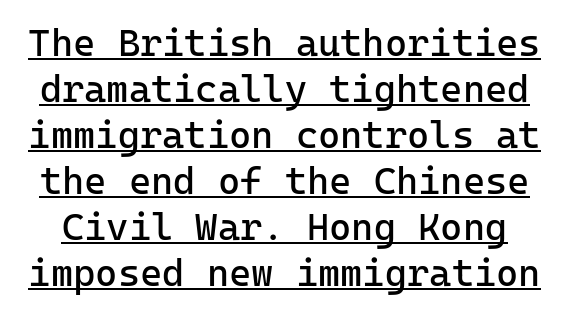
{"serif": "no", "italic": "no", "bold": "no", "weight": "regular", "width": "normal", "stroke_contrast": "low", "x_height": "medium", "monospaced": "yes", "underline": "yes", "line_spacing_ratio": 1.21, "letter_spacing": "normal", "letter_spacing_em": 0.0, "glyph_px": 38}
